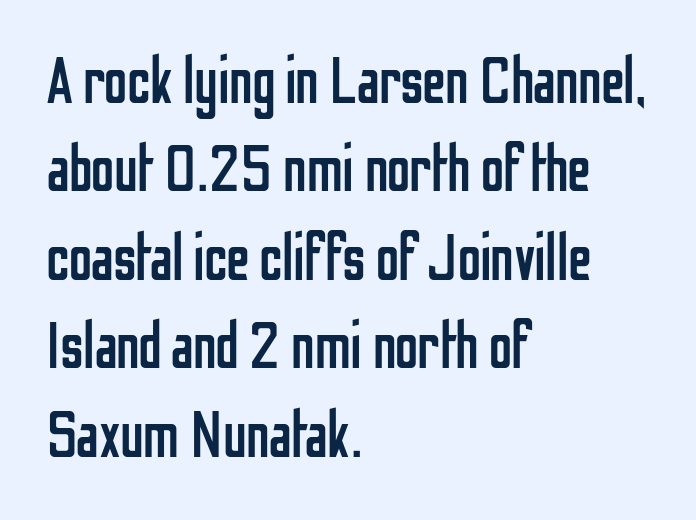
Q: Is the text bold? A: No.
Q: Is the text italic (slanted)? A: No, it is upright.
Q: Is the typeface a serif or a sans-serif typeface? A: Sans-serif.
Q: Is the text underlined? A: No.
Q: How is the paragraph aligned? A: Left-aligned.
Q: Is the spacing between letters normal or unusually wide? A: Normal.
Q: Is the spacing between lines tight, normal or loose? A: Normal.
Q: Width (condensed, normal, or wide)? A: Condensed.
Q: Stroke contrast? A: Low.
Q: x-height? A: Medium.
Q: Monospaced? A: No.
